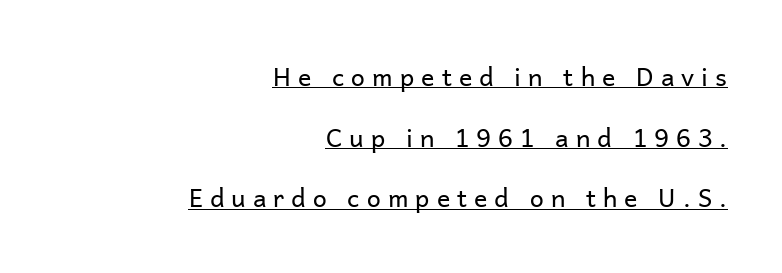
{"italic": "no", "bold": "no", "underline": "yes", "align": "right", "line_spacing": "loose", "line_spacing_ratio": 2.43, "letter_spacing": "wide", "letter_spacing_em": 0.28, "glyph_px": 25}
